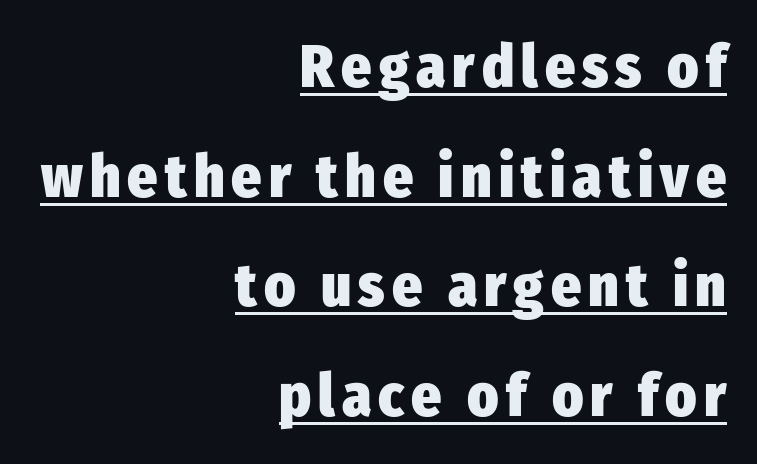
{"serif": "no", "italic": "no", "bold": "yes", "weight": "heavy", "width": "condensed", "stroke_contrast": "low", "x_height": "medium", "monospaced": "no", "underline": "yes", "align": "right", "line_spacing_ratio": 1.86, "glyph_px": 59}
